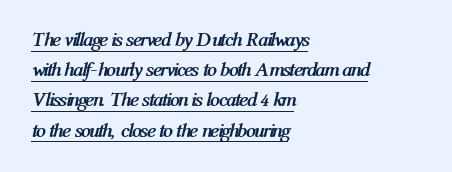
The image shows 20 px bold type, italic (leaning right); set left-aligned, normal line spacing (1.51x), normal letter spacing, underlined.
